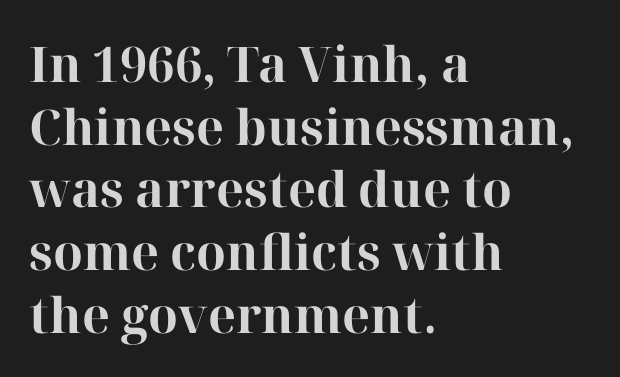
{"serif": "yes", "italic": "no", "bold": "yes", "weight": "bold", "width": "normal", "stroke_contrast": "high", "x_height": "medium", "monospaced": "no", "underline": "no", "align": "left", "line_spacing": "normal", "line_spacing_ratio": 1.28, "letter_spacing": "normal", "letter_spacing_em": 0.0, "glyph_px": 49}
